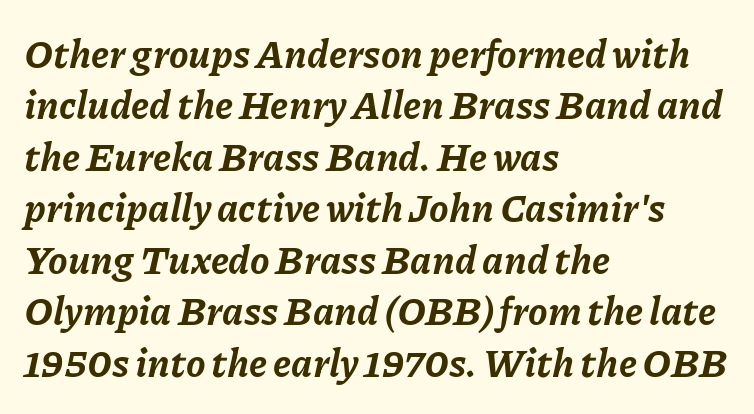
Q: Is the text bold? A: Yes.
Q: Is the text italic (slanted)? A: Yes, it leans right by about 11 degrees.
Q: Is the text underlined? A: No.
Q: How is the paragraph aligned? A: Left-aligned.
Q: Is the spacing between letters normal or unusually wide? A: Normal.
Q: Is the spacing between lines tight, normal or loose? A: Normal.
Q: Width (condensed, normal, or wide)? A: Normal.
Q: Stroke contrast? A: Low.
Q: x-height? A: Medium.
Q: Monospaced? A: No.
